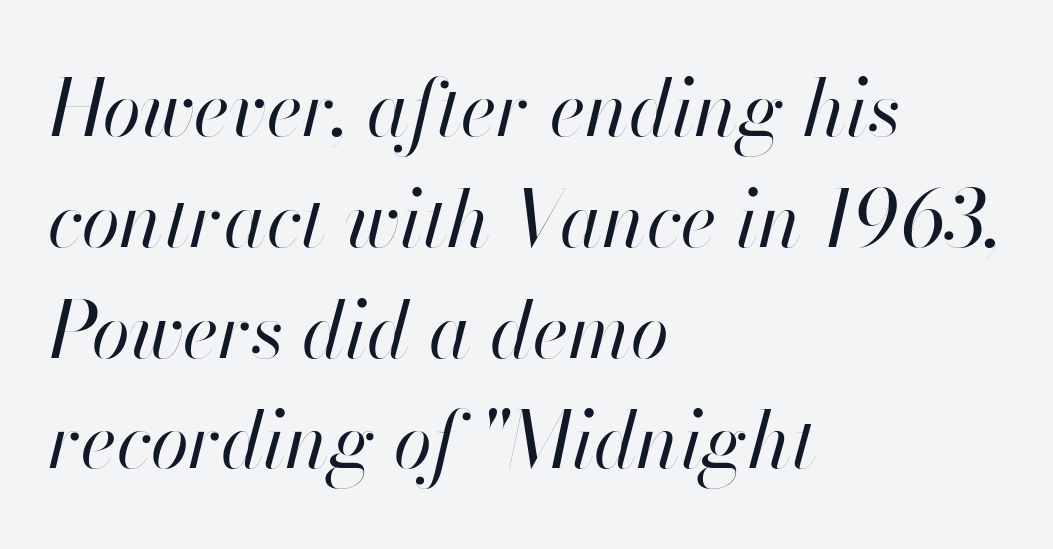
{"italic": "yes", "lean": "right", "slant_degrees": 13, "bold": "no", "weight": "regular", "width": "normal", "stroke_contrast": "high", "x_height": "small", "monospaced": "no", "underline": "no", "align": "left", "line_spacing": "normal", "line_spacing_ratio": 1.42, "letter_spacing": "normal", "letter_spacing_em": 0.0, "glyph_px": 78}
